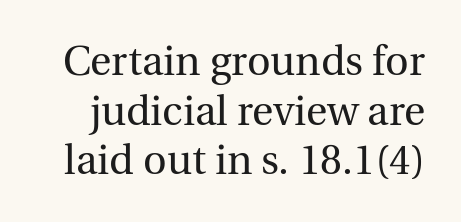
Q: Is the text bold? A: No.
Q: Is the text italic (slanted)? A: No, it is upright.
Q: Is the typeface a serif or a sans-serif typeface? A: Serif.
Q: Is the text underlined? A: No.
Q: Is the spacing between letters normal or unusually wide? A: Normal.
Q: Width (condensed, normal, or wide)? A: Normal.
Q: x-height? A: Medium.
Q: Monospaced? A: No.
